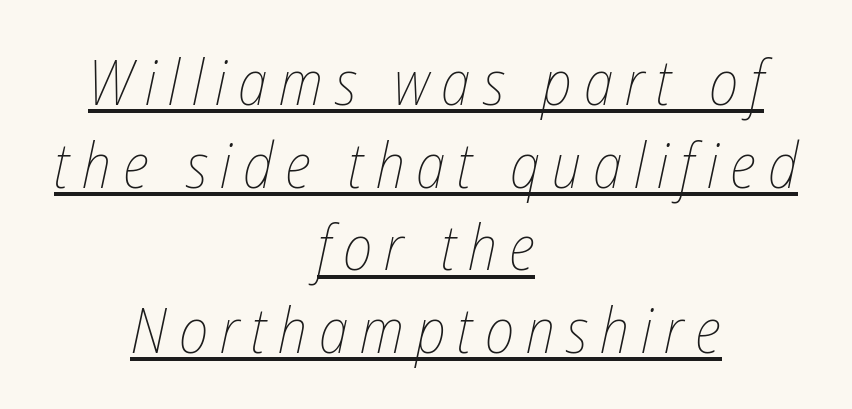
Does the lettering tilt? It does — this is italic. Compared with a typical body face, this is equally light or lighter still. A typesetter would call this leading conventional body-copy spacing. Compared with a flush-left layout, this one balances lines on the center instead.
